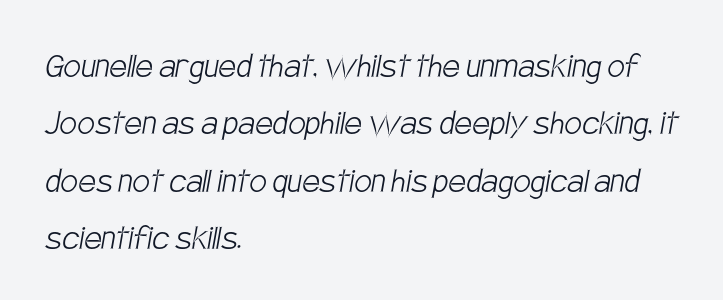
Q: Is the text bold? A: No.
Q: Is the typeface a serif or a sans-serif typeface? A: Sans-serif.
Q: Is the text underlined? A: No.
Q: How is the paragraph aligned? A: Left-aligned.
Q: Is the spacing between letters normal or unusually wide? A: Normal.
Q: Is the spacing between lines tight, normal or loose? A: Normal.
Q: Width (condensed, normal, or wide)? A: Condensed.
Q: Stroke contrast? A: Low.
Q: x-height? A: Large.
Q: Monospaced? A: No.
